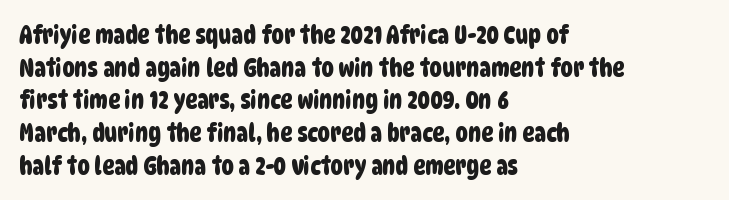
Letters rest on an invisible, unmarked baseline. How would I describe the line gaps? Plain and ordinary. The setting favours the left margin, as ordinary paragraphs usually do. Tracking value appears to be zero — textbook default spacing.
